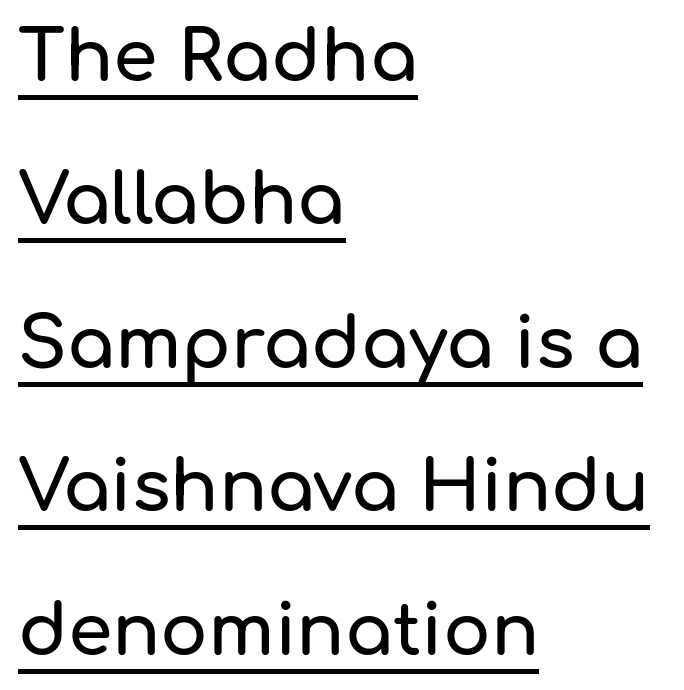
{"serif": "no", "italic": "no", "width": "normal", "stroke_contrast": "low", "x_height": "medium", "monospaced": "no", "underline": "yes", "align": "left", "line_spacing": "loose", "line_spacing_ratio": 2.02, "letter_spacing": "normal", "letter_spacing_em": 0.0, "glyph_px": 71}
